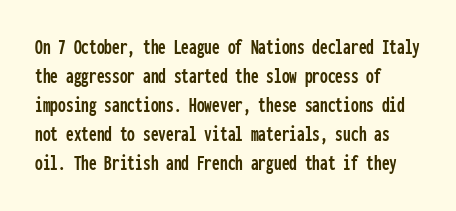
The image shows 22 px text type, upright; set left-aligned, normal line spacing (1.32x), normal letter spacing, not underlined.
